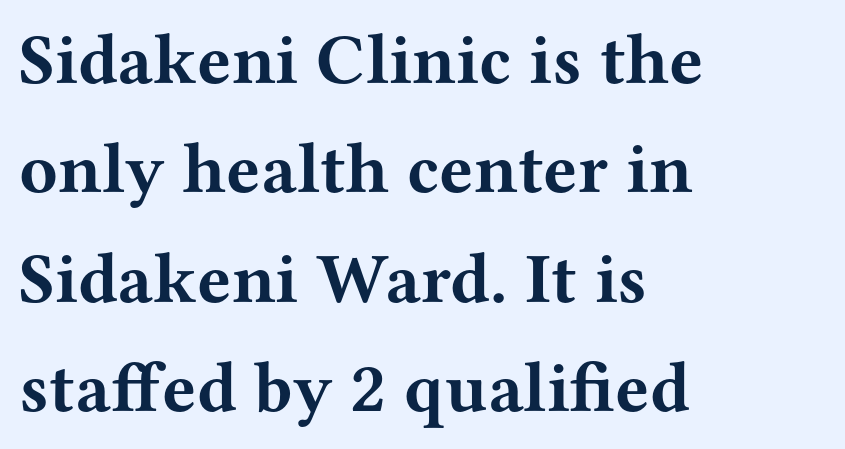
The image shows 71 px bold, wide serif type, upright; set left-aligned, normal line spacing (1.54x), normal letter spacing, not underlined; medium stroke contrast and a medium x-height.
